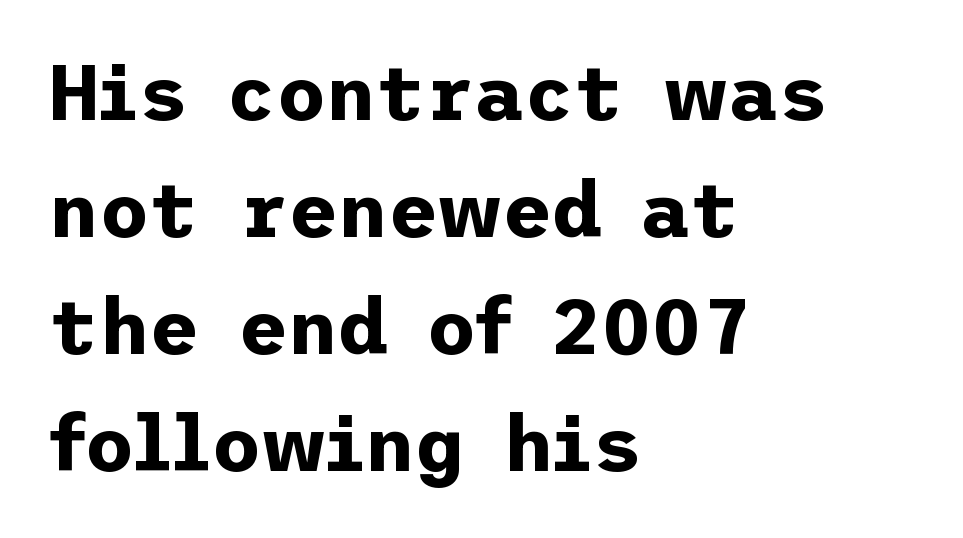
{"serif": "no", "italic": "no", "bold": "yes", "weight": "bold", "width": "normal", "stroke_contrast": "low", "x_height": "medium", "underline": "no", "align": "left", "line_spacing": "normal", "line_spacing_ratio": 1.52, "letter_spacing": "normal", "letter_spacing_em": 0.0, "glyph_px": 77}
